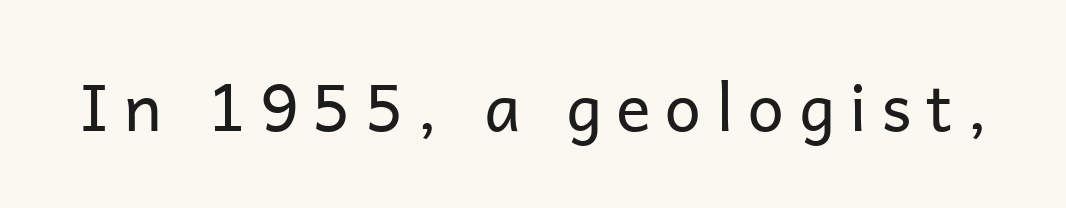
Q: Is the text bold? A: No.
Q: Is the text italic (slanted)? A: No, it is upright.
Q: Is the typeface a serif or a sans-serif typeface? A: Sans-serif.
Q: Is the text underlined? A: No.
Q: Is the spacing between letters normal or unusually wide? A: Unusually wide.
Q: Width (condensed, normal, or wide)? A: Normal.
Q: Stroke contrast? A: Low.
Q: x-height? A: Medium.
Q: Monospaced? A: No.
